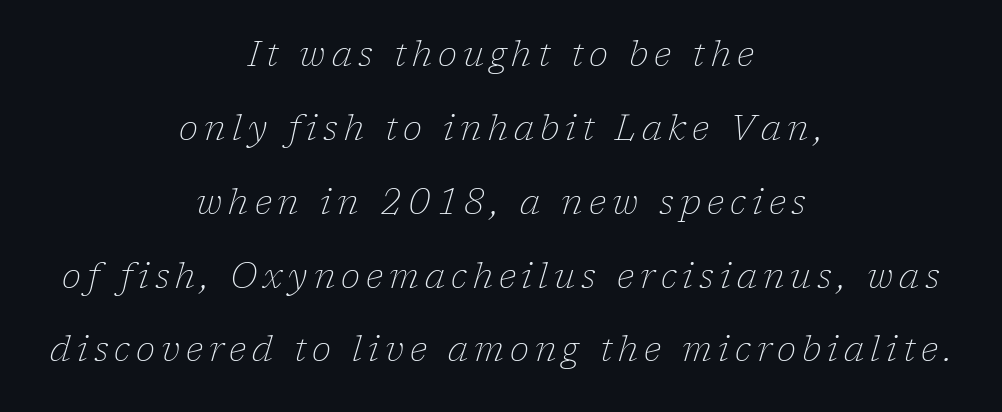
This sample uses a serif face. The axis of the letterforms is tilted away from vertical. How would I describe the line gaps? Wide and relaxed. The glyphs are unaccompanied by any horizontal stroke below them. In CSS terms this would be text-align: center.
